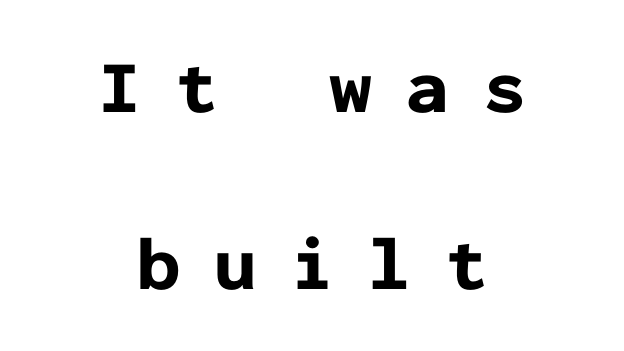
The image shows 76 px bold sans-serif type, upright, monospaced; set centered, loose line spacing (2.33x), unusually wide letter spacing (+0.45 em), not underlined; low stroke contrast and a medium x-height.
